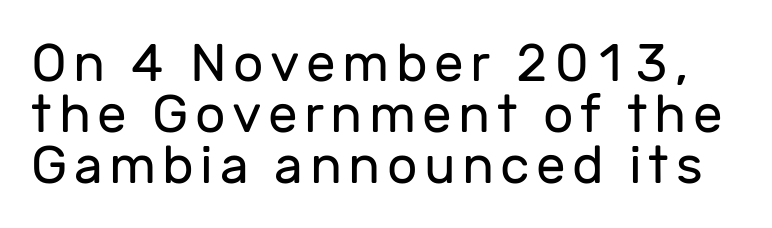
{"serif": "no", "italic": "no", "bold": "no", "weight": "regular", "width": "normal", "stroke_contrast": "low", "x_height": "medium", "monospaced": "no", "underline": "no", "line_spacing": "tight", "line_spacing_ratio": 0.96, "glyph_px": 53}
